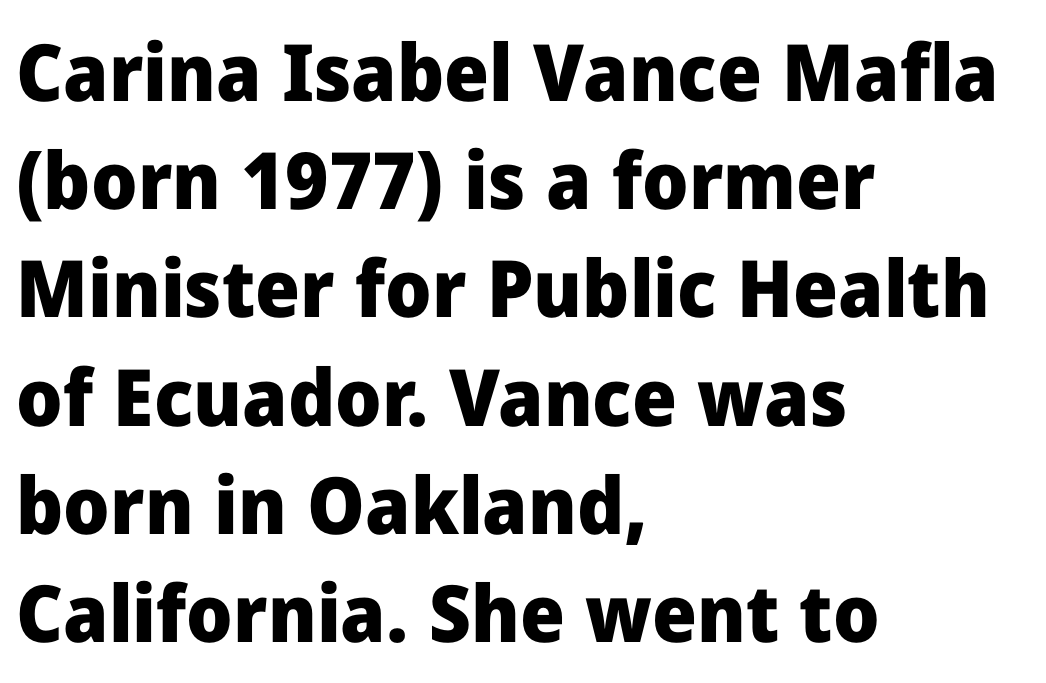
The image shows 79 px heavy sans-serif type, upright; set left-aligned, normal line spacing (1.37x), normal letter spacing, not underlined; low stroke contrast and a medium x-height.
